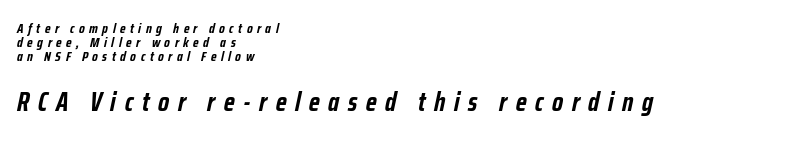
The block of text is dense from top to bottom, with scant space between rows. This sample uses an oblique cut, with every glyph tilted off the vertical. Which of the two is more prominent by size? The second, at the bottom. The typesetting leans heavy: a genuine bold. The letters are spread apart with noticeably loose tracking. The words here are not underlined.
